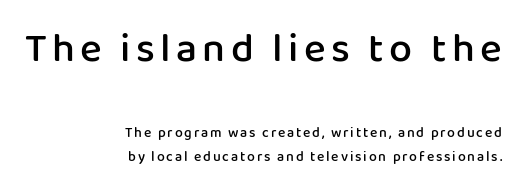
The image shows 41 px semibold sans-serif type, upright; set right-aligned, line spacing 1.75x, not underlined; the first (top) block is 2.93x larger; low stroke contrast and a medium x-height.
